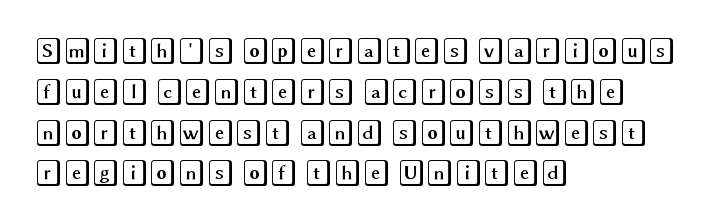
{"italic": "no", "underline": "no", "align": "left", "line_spacing": "normal", "line_spacing_ratio": 1.57, "letter_spacing": "normal", "letter_spacing_em": 0.0, "glyph_px": 26}
